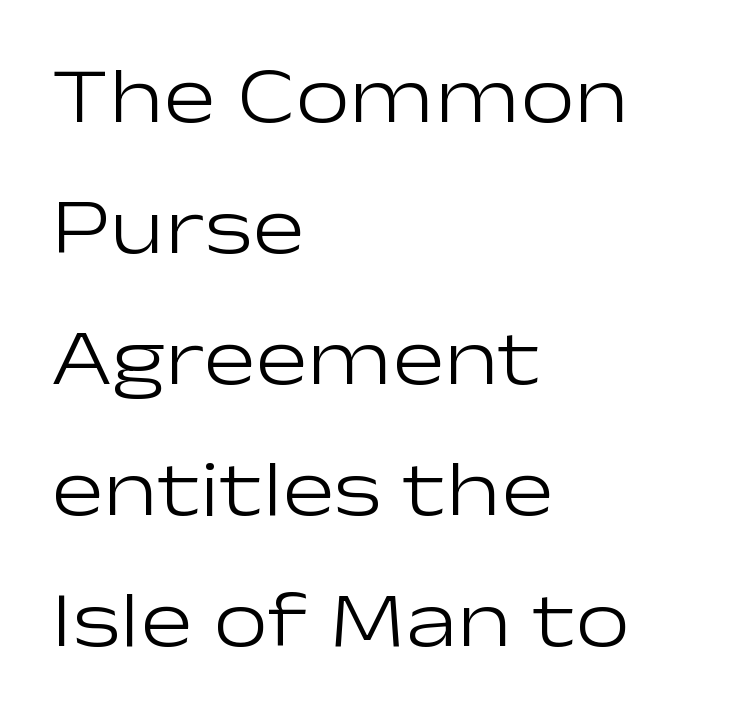
Where is the straight margin? On the left. In terms of letterform style, serifs are entirely absent. Is the type heavy? It reads as light-to-regular instead. The passage shown is typed in a proportional face where columns would drift.
